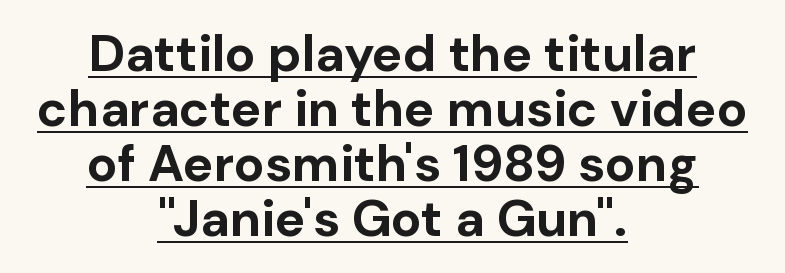
{"serif": "no", "italic": "no", "bold": "yes", "weight": "bold", "width": "normal", "stroke_contrast": "low", "x_height": "medium", "monospaced": "no", "underline": "yes", "align": "center", "line_spacing": "tight", "line_spacing_ratio": 1.08, "letter_spacing": "normal", "letter_spacing_em": 0.0, "glyph_px": 51}
